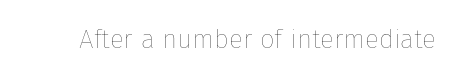
{"italic": "no", "bold": "no", "underline": "no", "letter_spacing": "normal", "letter_spacing_em": 0.0, "glyph_px": 26}
